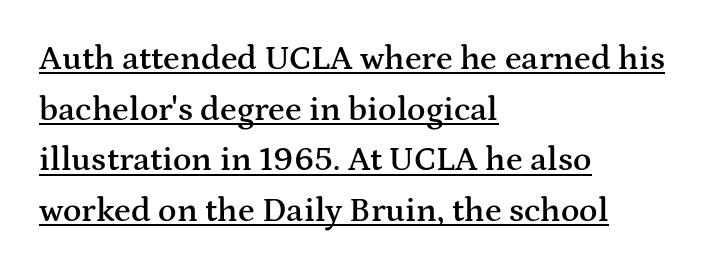
The image shows 34 px semibold, wide serif type, upright; set left-aligned, normal line spacing (1.49x), normal letter spacing, underlined; medium stroke contrast and a medium x-height.
